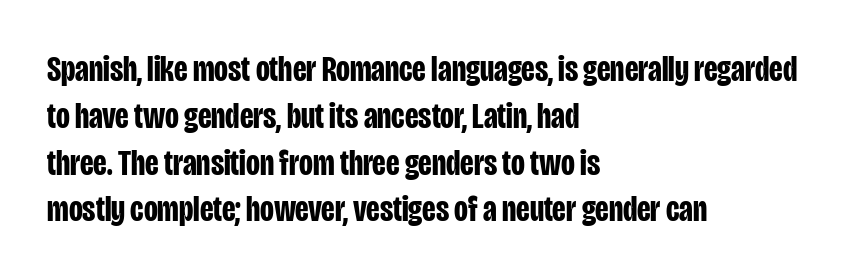
Each letter's strokes conclude bluntly, with no projecting serifs. Caption: standard tracking, unaltered. Strong, thick strokes mark this as bold type. Underlining? Definitely not there. You could not count columns in this text — the font is proportionally spaced.
